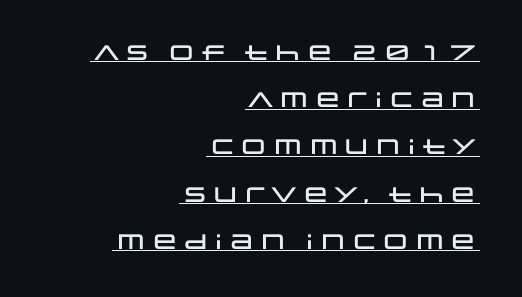
Q: Is the text italic (slanted)? A: No, it is upright.
Q: Is the text underlined? A: Yes.
Q: How is the paragraph aligned? A: Right-aligned.
Q: Is the spacing between letters normal or unusually wide? A: Normal.
Q: Is the spacing between lines tight, normal or loose? A: Loose.
